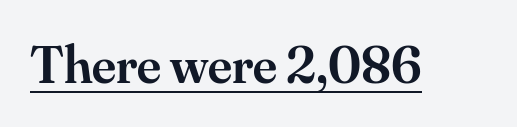
Q: Is the text bold? A: Semi-bold.
Q: Is the text italic (slanted)? A: No, it is upright.
Q: Is the typeface a serif or a sans-serif typeface? A: Serif.
Q: Is the text underlined? A: Yes.
Q: Is the spacing between letters normal or unusually wide? A: Normal.
Q: Width (condensed, normal, or wide)? A: Normal.
Q: Stroke contrast? A: Medium.
Q: x-height? A: Small.
Q: Monospaced? A: No.
